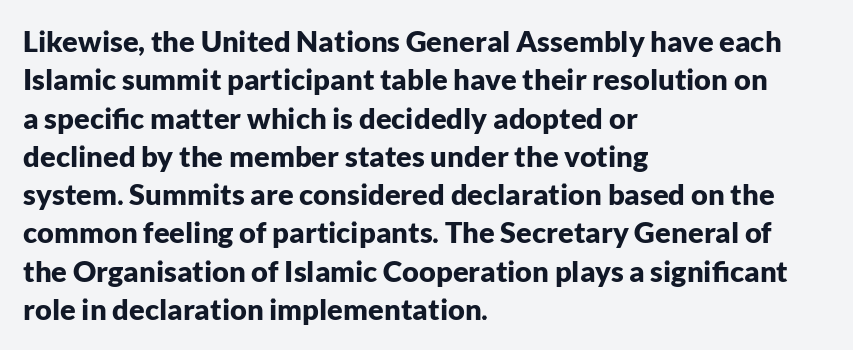
Q: Is the text bold? A: Yes.
Q: Is the text italic (slanted)? A: No, it is upright.
Q: Is the typeface a serif or a sans-serif typeface? A: Sans-serif.
Q: Is the text underlined? A: No.
Q: How is the paragraph aligned? A: Left-aligned.
Q: Is the spacing between letters normal or unusually wide? A: Normal.
Q: Is the spacing between lines tight, normal or loose? A: Normal.
Q: Width (condensed, normal, or wide)? A: Normal.
Q: Stroke contrast? A: Low.
Q: x-height? A: Medium.
Q: Monospaced? A: No.
